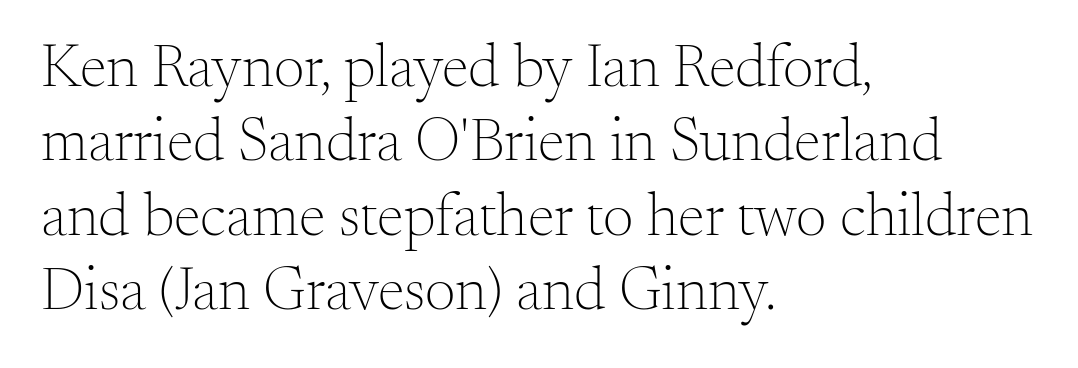
Observe the ordinary spacing: letters are neighbours, not strangers. A typesetter would mark this as roman, not italic. Type style note: has serifs. Nothing heavy about these letters — not bold at all. This sample has the flowing, uneven cadence of proportional lettering.
